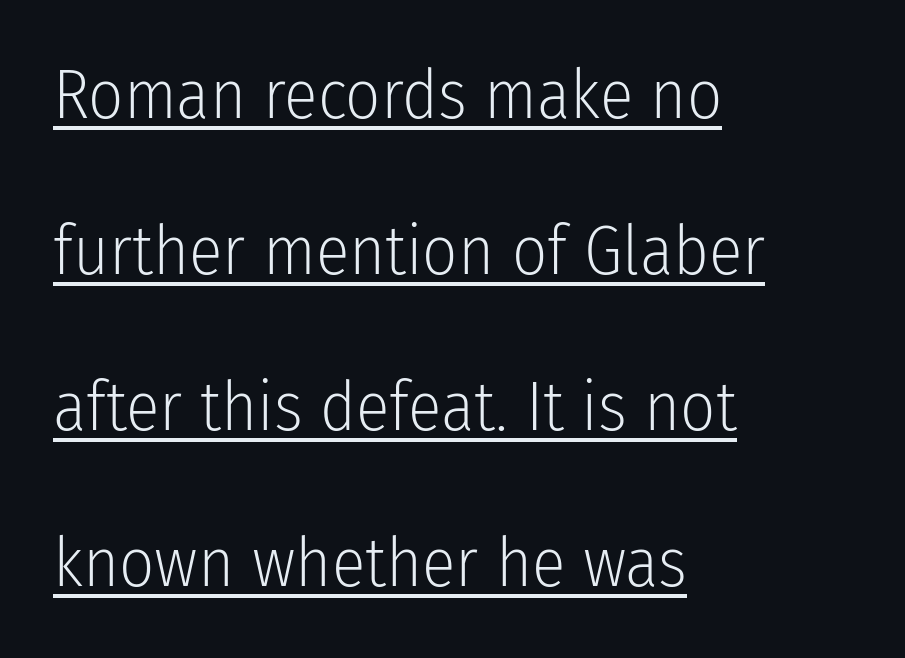
The image shows 69 px light, condensed sans-serif type, upright; set left-aligned, loose line spacing (2.26x), normal letter spacing, underlined; low stroke contrast and a medium x-height.
